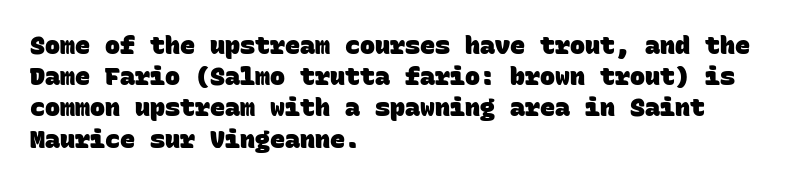
Q: Is the text bold? A: Yes.
Q: Is the text underlined? A: No.
Q: How is the paragraph aligned? A: Left-aligned.
Q: Is the spacing between letters normal or unusually wide? A: Normal.
Q: Is the spacing between lines tight, normal or loose? A: Normal.
